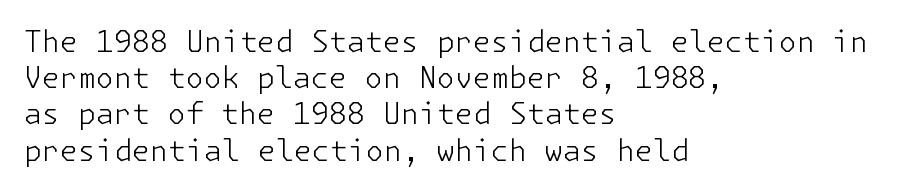
The image shows 29 px light sans-serif type, upright; set left-aligned, normal line spacing (1.25x), normal letter spacing, not underlined; low stroke contrast and a medium x-height.
